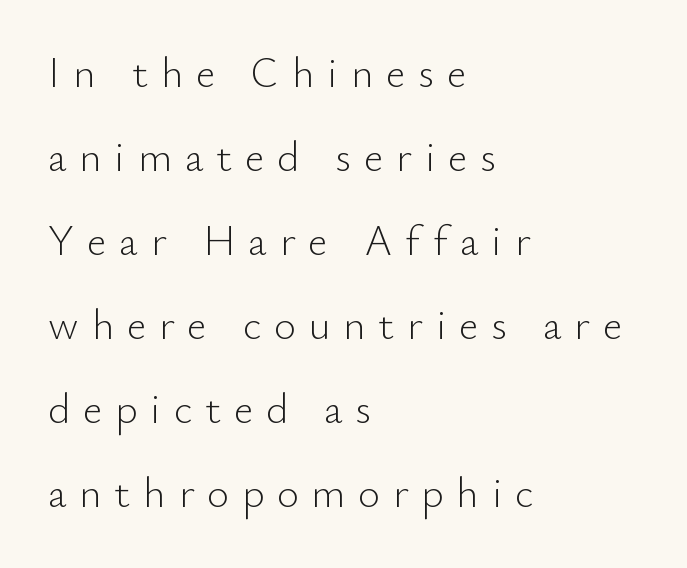
{"serif": "no", "italic": "no", "bold": "no", "weight": "light", "width": "normal", "stroke_contrast": "low", "x_height": "small", "monospaced": "no", "underline": "no", "align": "left", "line_spacing": "loose", "line_spacing_ratio": 2.0, "letter_spacing": "wide", "letter_spacing_em": 0.31, "glyph_px": 42}
